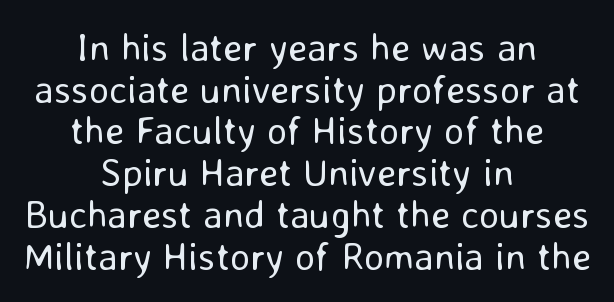
The image shows 39 px regular-weight sans-serif type, upright; set centered, tight line spacing (1.07x), normal letter spacing, not underlined; low stroke contrast and a medium x-height.
